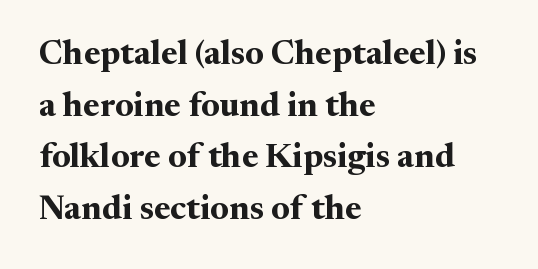
A normal amount of white space separates one row of letters from the next. Type style note: has serifs. Nobody drew a line under any word here. Words appear dense and cohesive because spacing is normal. Every row of glyphs begins at an identical x-position on the left.
